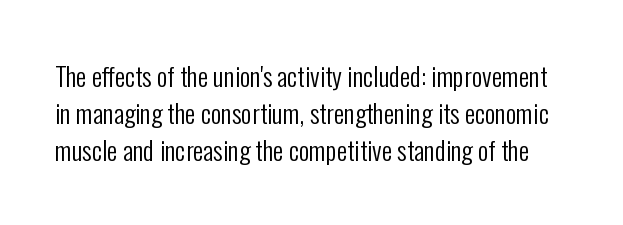
The letters stand straight up with perfectly vertical stems. The baseline area is clear. Characters follow at the spacing the type designer built in. Letters have the restrained weight of plain body copy at most. The line-height multiplier appears to be the usual default.
